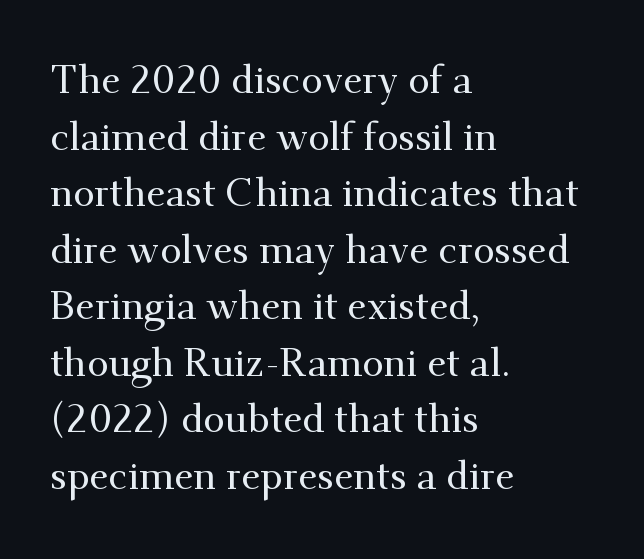
Q: Is the text italic (slanted)? A: No, it is upright.
Q: Is the typeface a serif or a sans-serif typeface? A: Serif.
Q: Is the text underlined? A: No.
Q: How is the paragraph aligned? A: Left-aligned.
Q: Is the spacing between letters normal or unusually wide? A: Normal.
Q: Is the spacing between lines tight, normal or loose? A: Normal.
Q: Width (condensed, normal, or wide)? A: Normal.
Q: Stroke contrast? A: Medium.
Q: x-height? A: Small.
Q: Monospaced? A: No.
